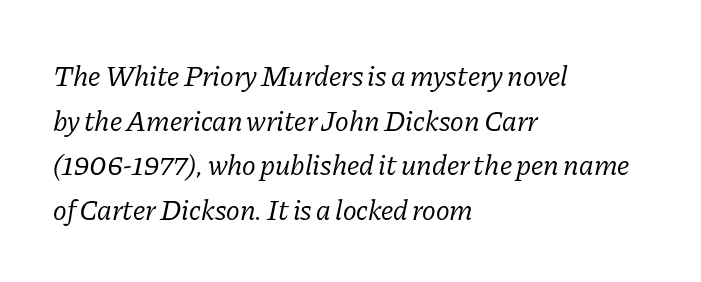
Standard letterfit; no display-style spreading of the glyphs. The baseline area is clear. Notice how descenders clear the ascenders below comfortably — that's standard leading. Unbolded letterforms with no extra heft.
